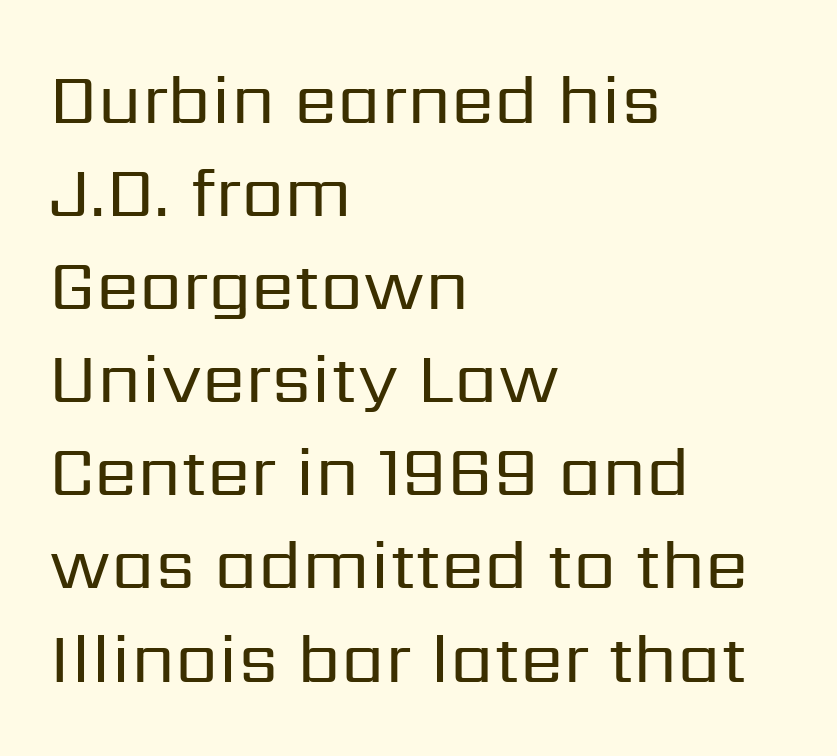
These lines were composed using upright roman letters. The rag falls on the right side of this text block. The baseline area is clear. Here the glyphs are tracked normally, forming tight word shapes. The strokes carry an ordinary text weight at most.
